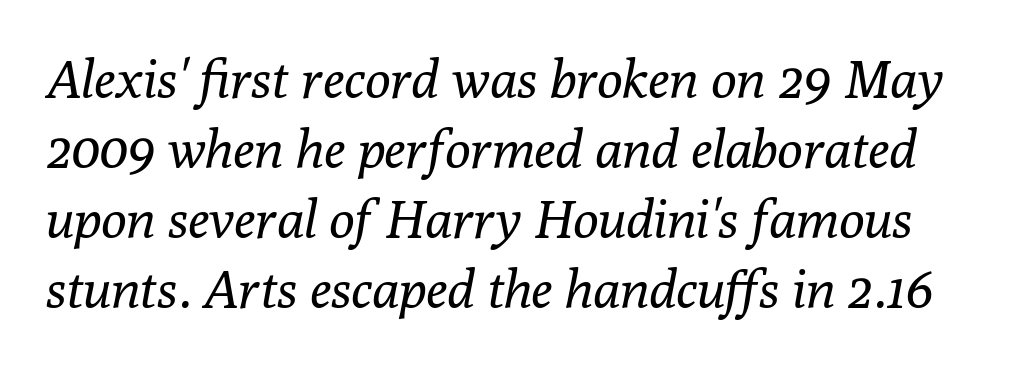
{"serif": "yes", "italic": "yes", "lean": "right", "slant_degrees": 10, "bold": "no", "weight": "regular", "width": "normal", "stroke_contrast": "low", "x_height": "medium", "monospaced": "no", "underline": "no", "line_spacing": "normal", "line_spacing_ratio": 1.32, "letter_spacing": "normal", "letter_spacing_em": 0.0, "glyph_px": 53}
